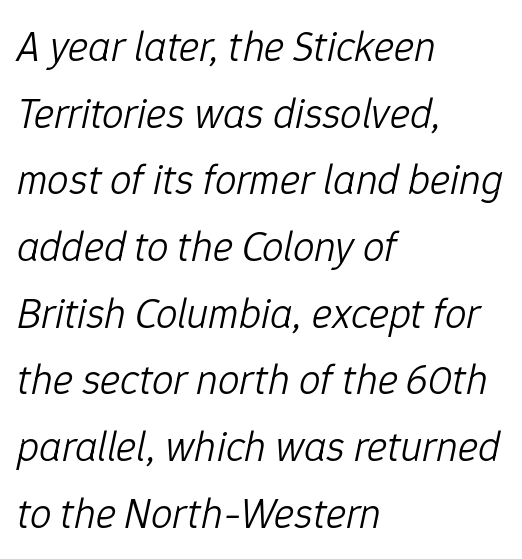
{"italic": "yes", "lean": "right", "slant_degrees": 12, "bold": "no", "weight": "light", "width": "normal", "stroke_contrast": "low", "x_height": "medium", "monospaced": "no", "underline": "no", "align": "left", "line_spacing": "normal", "line_spacing_ratio": 1.55, "letter_spacing": "normal", "letter_spacing_em": 0.0, "glyph_px": 43}
